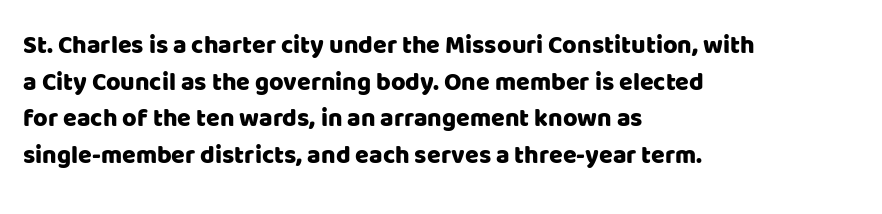
The image shows 25 px text type, upright; set left-aligned, normal line spacing (1.47x), normal letter spacing, not underlined.
